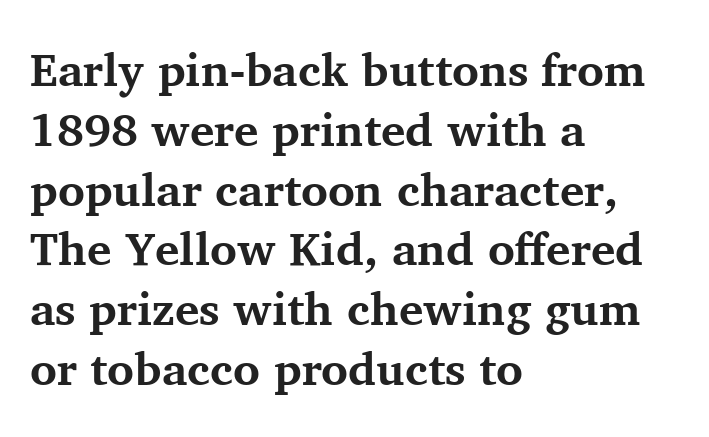
{"serif": "yes", "italic": "no", "bold": "yes", "weight": "bold", "width": "normal", "stroke_contrast": "medium", "x_height": "medium", "monospaced": "no", "underline": "no", "align": "left", "line_spacing": "normal", "line_spacing_ratio": 1.3, "letter_spacing": "normal", "letter_spacing_em": 0.0, "glyph_px": 46}
